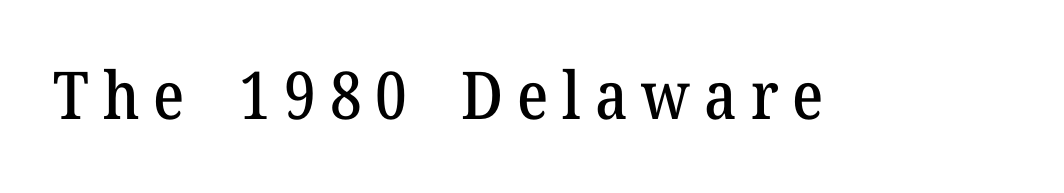
The image shows 66 px serif type, upright; set unusually wide letter spacing (+0.21 em), not underlined; medium stroke contrast and a medium x-height.
